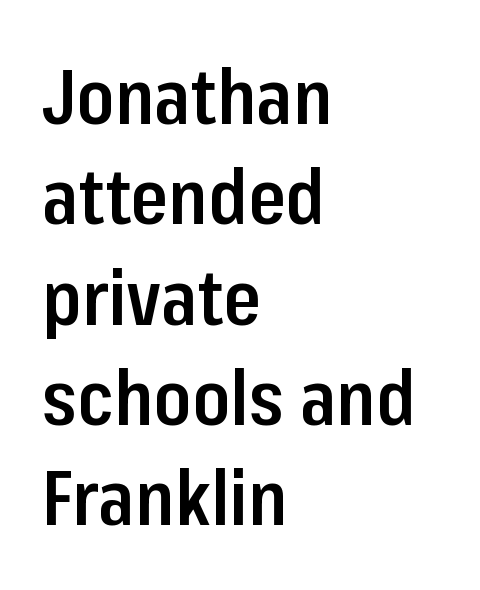
{"serif": "no", "italic": "no", "bold": "semi", "weight": "semibold", "width": "condensed", "stroke_contrast": "low", "x_height": "medium", "monospaced": "no", "underline": "no", "align": "left", "line_spacing": "normal", "line_spacing_ratio": 1.32, "letter_spacing": "normal", "letter_spacing_em": 0.0, "glyph_px": 76}
